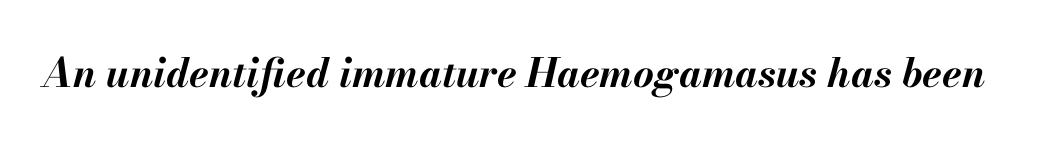
Q: Is the text bold? A: Yes.
Q: Is the text italic (slanted)? A: Yes, it leans right by about 13 degrees.
Q: Is the text underlined? A: No.
Q: Is the spacing between letters normal or unusually wide? A: Normal.
Q: Width (condensed, normal, or wide)? A: Normal.
Q: Stroke contrast? A: Medium.
Q: x-height? A: Small.
Q: Monospaced? A: No.
